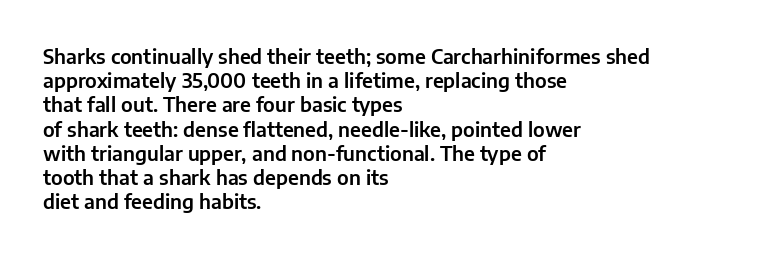
If you drew a line through each stem, it would be perfectly vertical. The line texture is even and compact thanks to regular tracking. Which margin do the lines hug? The left one — the right edge is uneven. Letters rest on an invisible, unmarked baseline.
